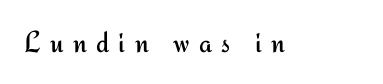
Q: Is the text bold? A: No.
Q: Is the text italic (slanted)? A: No, it is upright.
Q: Is the typeface a serif or a sans-serif typeface? A: Sans-serif.
Q: Is the text underlined? A: No.
Q: Is the spacing between letters normal or unusually wide? A: Unusually wide.
Q: Width (condensed, normal, or wide)? A: Normal.
Q: Stroke contrast? A: Medium.
Q: x-height? A: Small.
Q: Monospaced? A: No.
